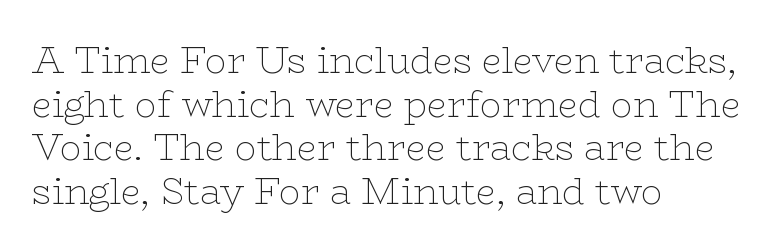
The image shows 36 px thin, wide serif type, upright; set left-aligned, line spacing 1.21x, normal letter spacing, not underlined; low stroke contrast and a medium x-height.
